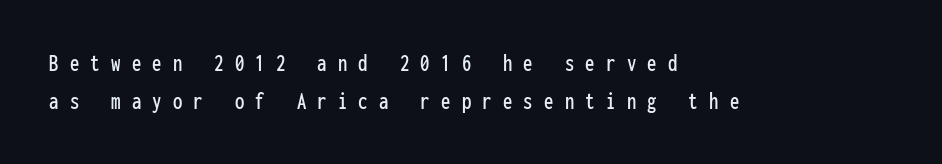
The image shows 25 px text type, upright; set left-aligned, normal line spacing (1.54x), unusually wide letter spacing (+0.45 em), not underlined.
